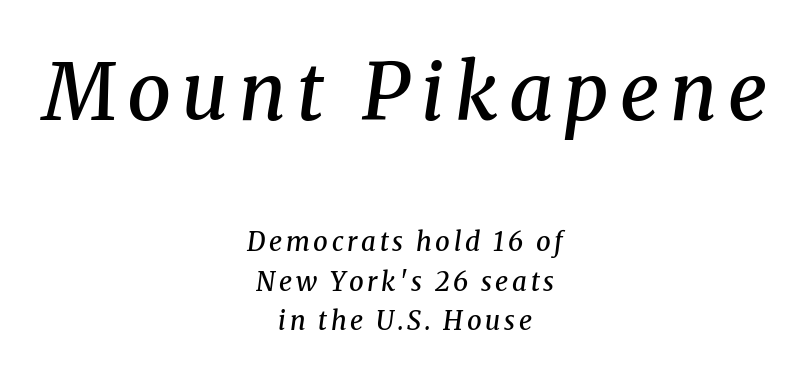
{"serif": "yes", "italic": "yes", "lean": "right", "slant_degrees": 8, "bold": "semi", "weight": "semibold", "width": "normal", "stroke_contrast": "medium", "x_height": "medium", "monospaced": "no", "underline": "no", "align": "center", "line_spacing": "normal", "line_spacing_ratio": 1.53, "larger_block": "first", "size_ratio": 3.0, "glyph_px": 78}
